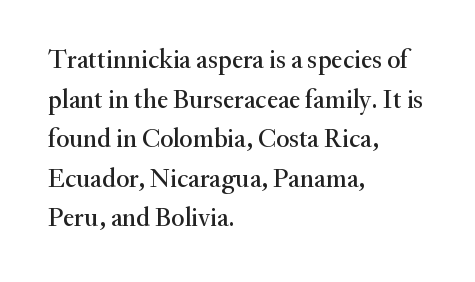
{"italic": "no", "underline": "no", "align": "left", "line_spacing": "normal", "line_spacing_ratio": 1.52, "letter_spacing": "normal", "letter_spacing_em": 0.0, "glyph_px": 26}
